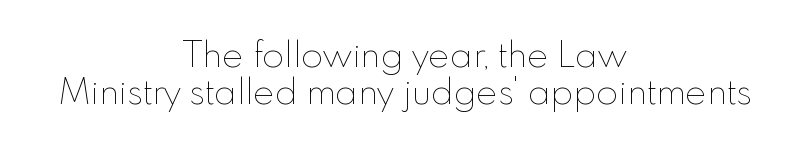
The image shows 36 px thin type, upright; set centered, tight line spacing (1.03x), normal letter spacing, not underlined; low stroke contrast and a small x-height.
